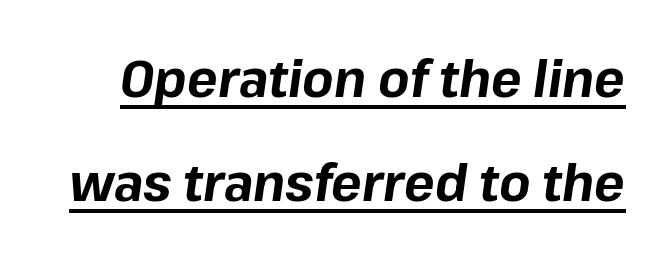
{"italic": "yes", "lean": "right", "slant_degrees": 8, "bold": "yes", "weight": "bold", "width": "normal", "stroke_contrast": "low", "x_height": "medium", "monospaced": "no", "underline": "yes", "line_spacing": "loose", "line_spacing_ratio": 2.04, "letter_spacing": "normal", "letter_spacing_em": 0.0, "glyph_px": 51}
